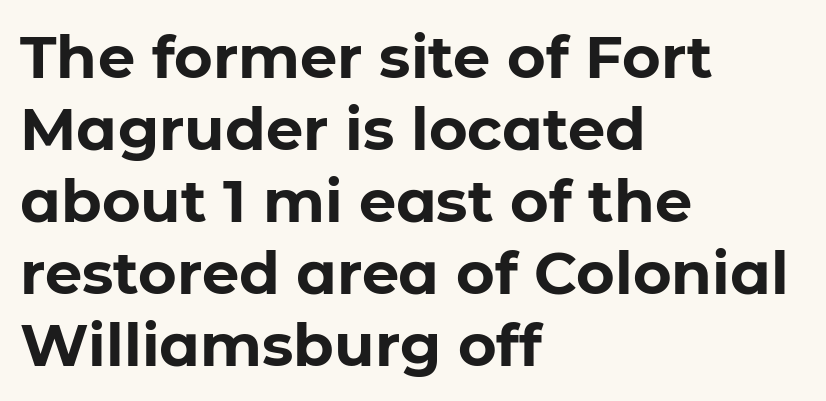
The image shows 59 px bold sans-serif type, upright; set left-aligned, line spacing 1.22x, normal letter spacing, not underlined; low stroke contrast and a medium x-height.
